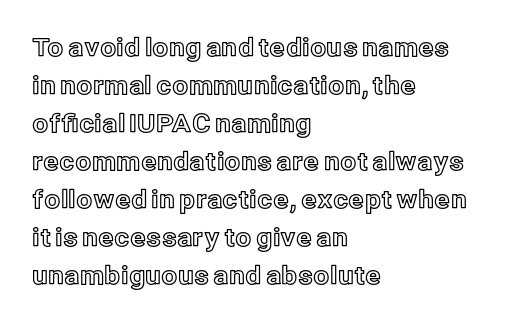
Plain, unruled lines of type. Each word holds together tightly as a unit, with standard inter-letter gaps. Every row of glyphs begins at an identical x-position on the left. Leading matches the norm, producing a regular column.
